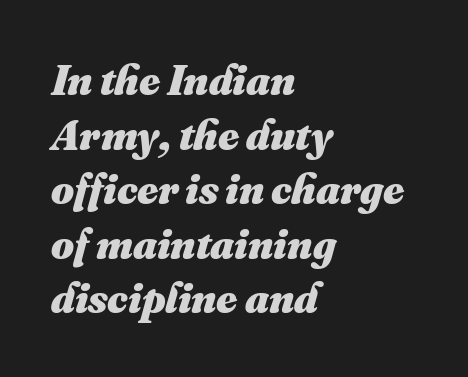
Q: Is the text bold? A: Yes.
Q: Is the text underlined? A: No.
Q: How is the paragraph aligned? A: Left-aligned.
Q: Is the spacing between letters normal or unusually wide? A: Normal.
Q: Width (condensed, normal, or wide)? A: Normal.
Q: Stroke contrast? A: Medium.
Q: x-height? A: Small.
Q: Monospaced? A: No.
